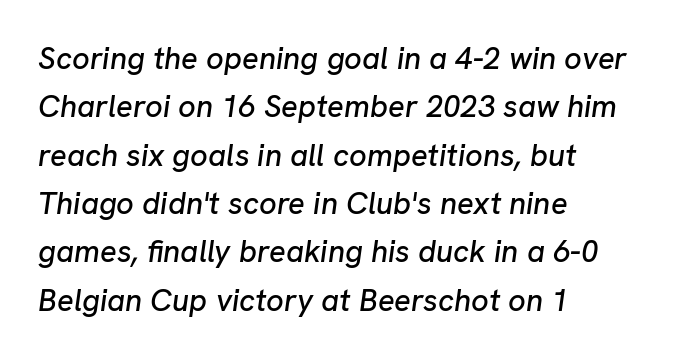
The image shows 31 px text type, italic (leaning right); set left-aligned, normal line spacing (1.56x), normal letter spacing, not underlined; low stroke contrast and a medium x-height.
